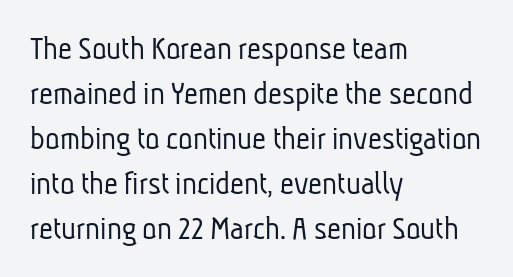
Unlike a traditional serif, this face leaves its strokes unadorned. Each row of text sits above clean, open space. A student would call this left alignment; a typographer would say flush left, rag right. Characters follow at the spacing the type designer built in. Ink coverage per letter is moderate at most.
